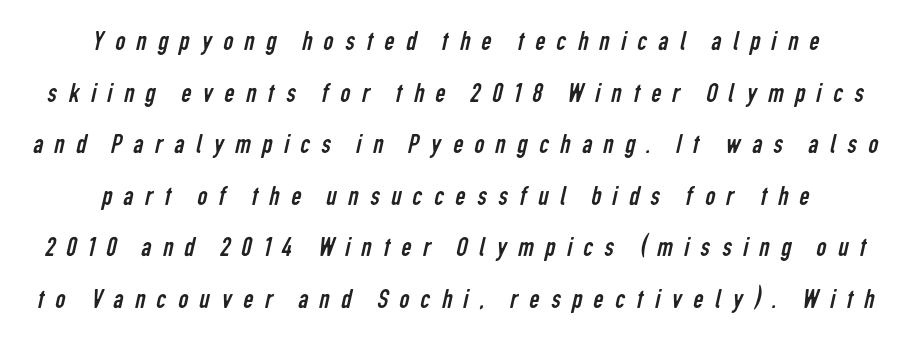
{"serif": "no", "bold": "no", "weight": "regular", "width": "condensed", "stroke_contrast": "low", "x_height": "medium", "monospaced": "no", "underline": "no", "line_spacing_ratio": 1.84, "letter_spacing": "wide", "letter_spacing_em": 0.41, "glyph_px": 28}
